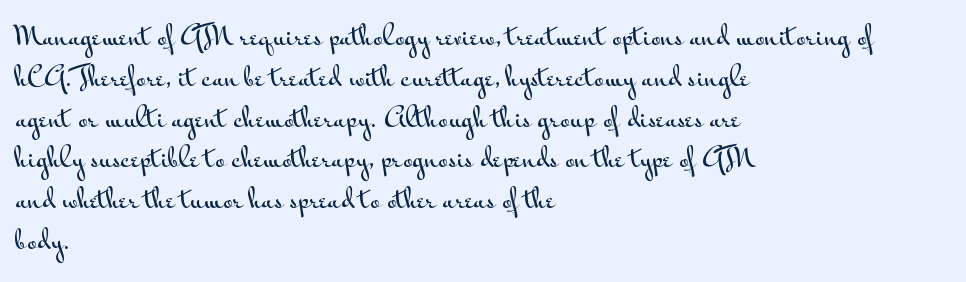
Descenders hang freely into open space. The rag falls on the right side of this text block. No extra tracking has been applied to these lines. Does the leading feel generous? No, just average.
